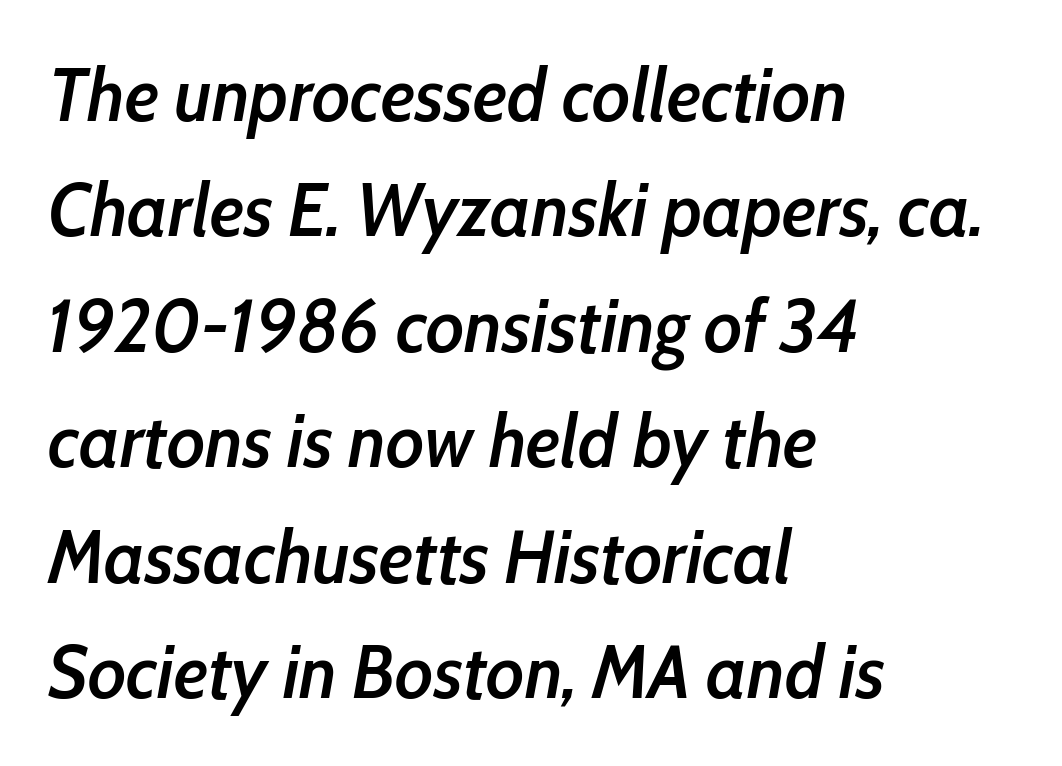
Q: Is the text bold? A: Semi-bold.
Q: Is the text italic (slanted)? A: Yes, it leans right by about 10 degrees.
Q: Is the text underlined? A: No.
Q: How is the paragraph aligned? A: Left-aligned.
Q: Is the spacing between letters normal or unusually wide? A: Normal.
Q: Is the spacing between lines tight, normal or loose? A: Normal.
Q: Width (condensed, normal, or wide)? A: Condensed.
Q: Stroke contrast? A: Low.
Q: x-height? A: Medium.
Q: Monospaced? A: No.
